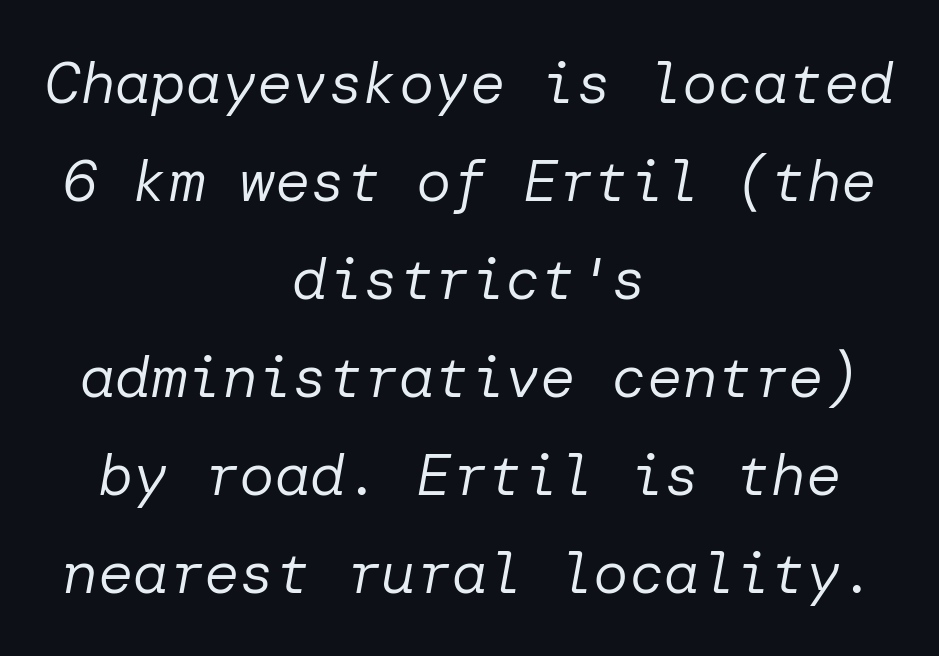
The image shows 59 px regular-weight type, italic (leaning right); set centered, normal line spacing (1.66x), normal letter spacing, not underlined; low stroke contrast and a medium x-height.
